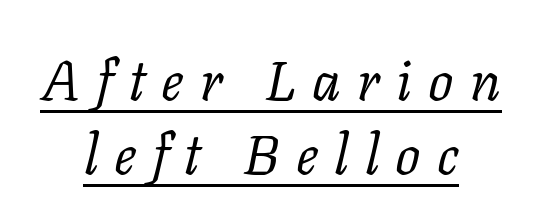
Quick note: italic. The glyphs in this specimen are seriffed. A typesetter would call this heavily tracked-out type. Every row of glyphs is offset so its center matches the block's center. The specimen includes a rule beneath the text block's lines.
